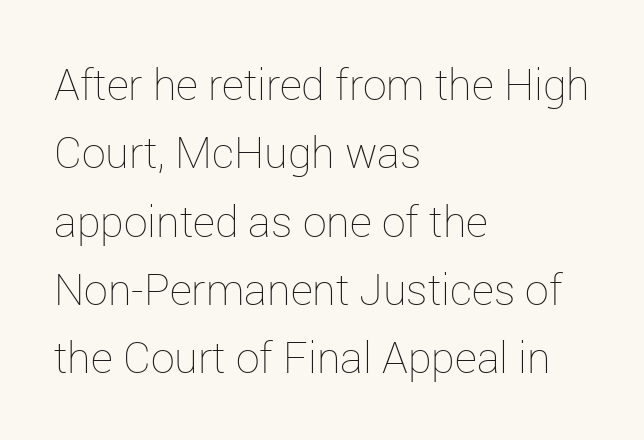
{"italic": "no", "bold": "no", "weight": "thin", "width": "normal", "stroke_contrast": "low", "x_height": "medium", "monospaced": "no", "underline": "no", "align": "left", "line_spacing": "normal", "line_spacing_ratio": 1.59, "letter_spacing": "normal", "letter_spacing_em": 0.0, "glyph_px": 43}
